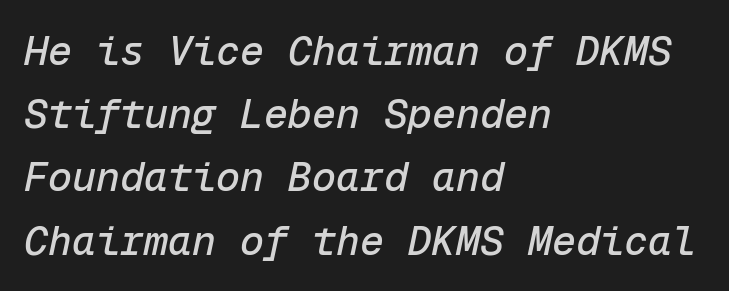
Q: Is the text italic (slanted)? A: Yes, it leans right by about 12 degrees.
Q: Is the text underlined? A: No.
Q: How is the paragraph aligned? A: Left-aligned.
Q: Is the spacing between letters normal or unusually wide? A: Normal.
Q: Is the spacing between lines tight, normal or loose? A: Normal.
Q: Width (condensed, normal, or wide)? A: Normal.
Q: Stroke contrast? A: Low.
Q: x-height? A: Medium.
Q: Monospaced? A: Yes.
